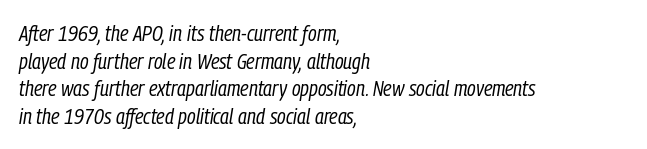
Q: Is the text bold? A: No.
Q: Is the text italic (slanted)? A: Yes, it leans right by about 9 degrees.
Q: Is the text underlined? A: No.
Q: How is the paragraph aligned? A: Left-aligned.
Q: Is the spacing between letters normal or unusually wide? A: Normal.
Q: Is the spacing between lines tight, normal or loose? A: Normal.
